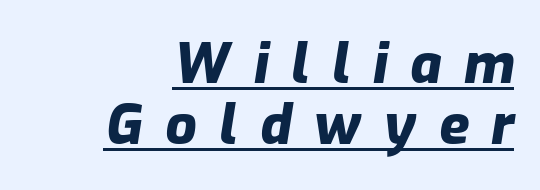
Here the designer chose a conventional face with non-uniform glyph widths. The text block is weighted toward the right margin, trailing off unevenly leftward. Whoever set this chose condensed vertical rhythm over breathing room. The whole block is typeset with a tilt. Its strokes are broad and dark, the hallmark of bold type.
